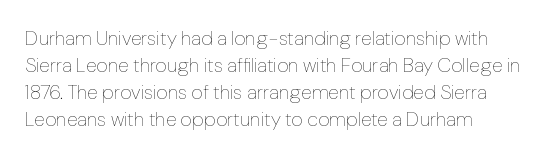
The image shows 20 px text type, upright; set left-aligned, normal line spacing (1.35x), normal letter spacing, not underlined.
